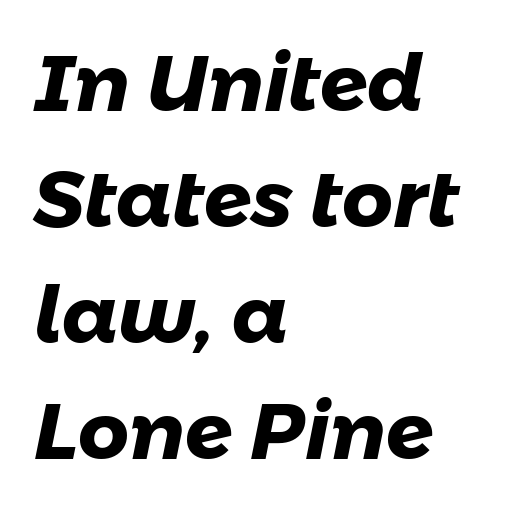
Q: Is the text bold? A: Yes.
Q: Is the typeface a serif or a sans-serif typeface? A: Sans-serif.
Q: Is the text underlined? A: No.
Q: How is the paragraph aligned? A: Left-aligned.
Q: Is the spacing between letters normal or unusually wide? A: Normal.
Q: Is the spacing between lines tight, normal or loose? A: Normal.
Q: Width (condensed, normal, or wide)? A: Normal.
Q: Stroke contrast? A: Low.
Q: x-height? A: Medium.
Q: Monospaced? A: No.
